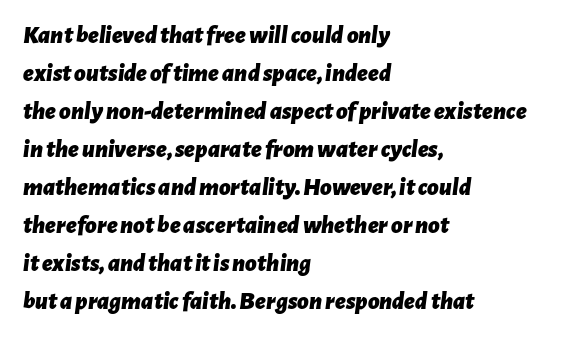
{"italic": "yes", "lean": "right", "slant_degrees": 7, "bold": "yes", "underline": "no", "align": "left", "line_spacing": "normal", "line_spacing_ratio": 1.52, "letter_spacing": "normal", "letter_spacing_em": 0.0, "glyph_px": 25}
